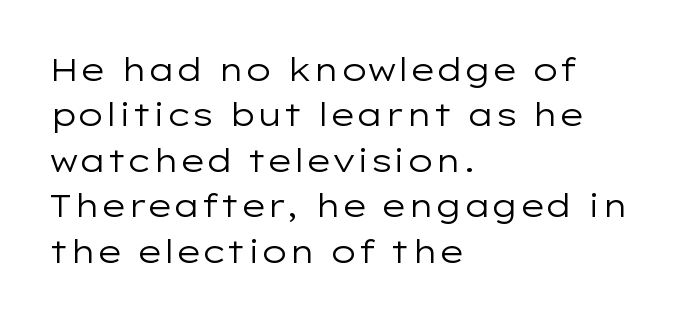
{"serif": "no", "italic": "no", "bold": "no", "weight": "regular", "width": "wide", "stroke_contrast": "low", "x_height": "medium", "monospaced": "no", "underline": "no", "align": "left", "line_spacing": "normal", "line_spacing_ratio": 1.42, "letter_spacing": "normal", "letter_spacing_em": 0.0, "glyph_px": 32}
